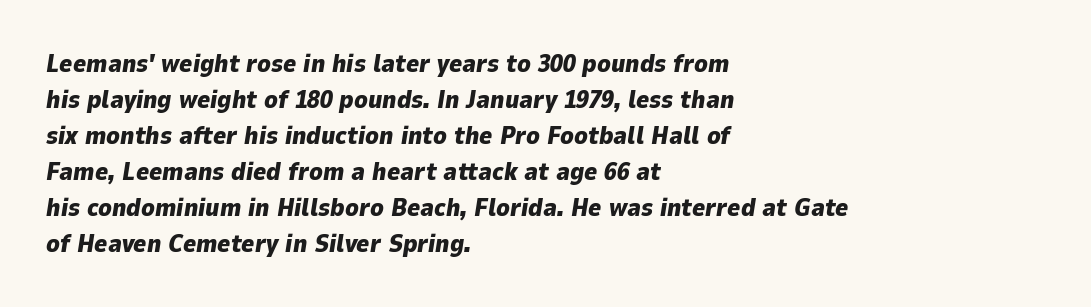
Honestly, the letter spacing is just normal — you wouldn't notice it. A bare baseline throughout the passage. Students, this is bold: see how much ink each stroke carries. Horizontally, the lines are justified to the leading edge only. A normal amount of white space separates one row of letters from the next.
